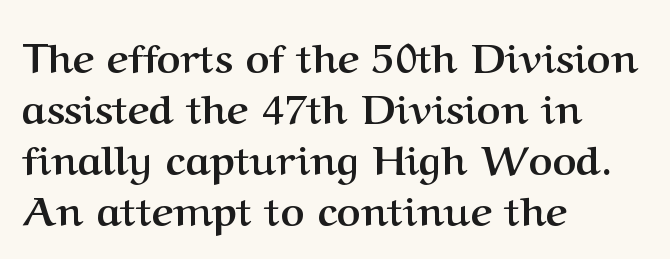
{"serif": "yes", "italic": "no", "bold": "yes", "weight": "semibold", "width": "normal", "stroke_contrast": "medium", "x_height": "medium", "monospaced": "no", "underline": "no", "align": "left", "line_spacing_ratio": 1.24, "letter_spacing": "normal", "letter_spacing_em": 0.0, "glyph_px": 41}
